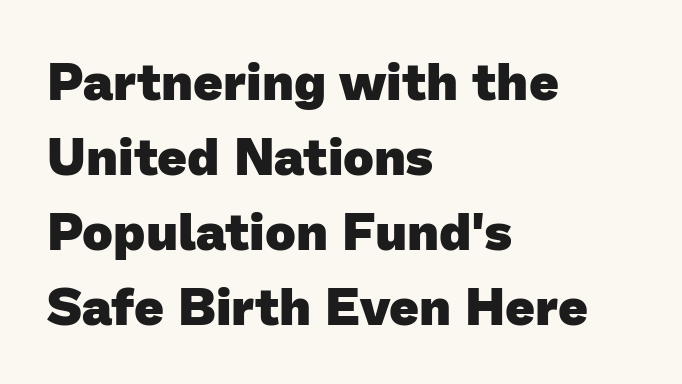
The image shows 52 px heavy sans-serif type; set left-aligned, normal line spacing (1.44x), normal letter spacing, not underlined; low stroke contrast and a medium x-height.
